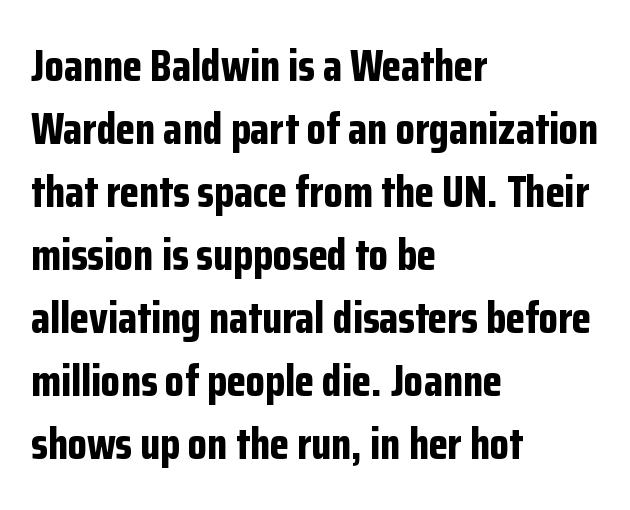
The image shows 44 px bold, condensed sans-serif type, upright; set left-aligned, normal line spacing (1.43x), normal letter spacing, not underlined; low stroke contrast and a medium x-height.
